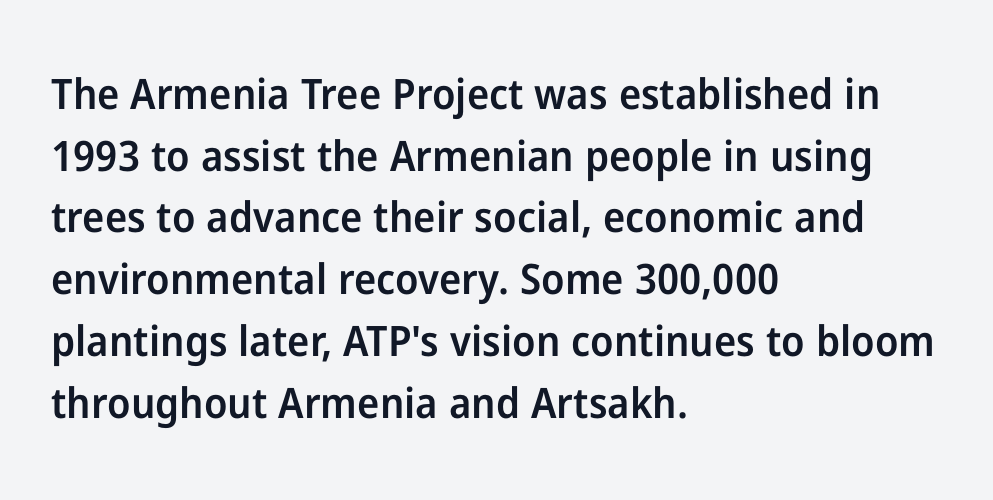
Q: Is the text bold? A: Semi-bold.
Q: Is the text italic (slanted)? A: No, it is upright.
Q: Is the typeface a serif or a sans-serif typeface? A: Sans-serif.
Q: Is the text underlined? A: No.
Q: How is the paragraph aligned? A: Left-aligned.
Q: Is the spacing between letters normal or unusually wide? A: Normal.
Q: Is the spacing between lines tight, normal or loose? A: Normal.
Q: Width (condensed, normal, or wide)? A: Normal.
Q: Stroke contrast? A: Low.
Q: x-height? A: Medium.
Q: Monospaced? A: No.
